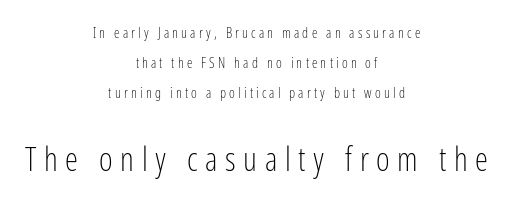
The image shows 33 px light, condensed sans-serif type, upright; set centered, loose line spacing (2.13x), unusually wide letter spacing (+0.23 em), not underlined; the second (bottom) block is 2.36x larger; low stroke contrast and a medium x-height.
